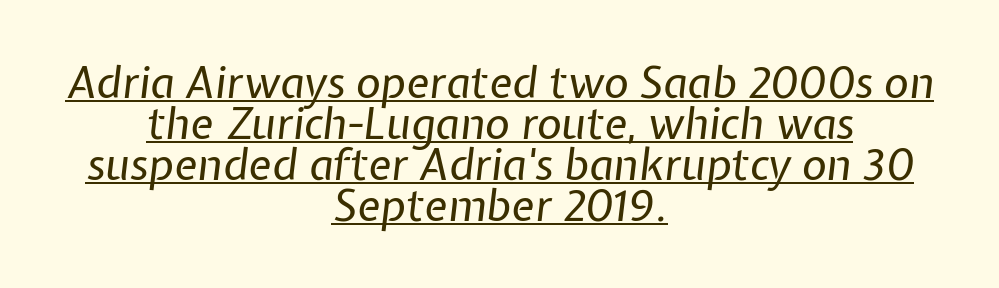
{"italic": "yes", "lean": "right", "slant_degrees": 7, "bold": "no", "weight": "regular", "width": "normal", "stroke_contrast": "low", "x_height": "medium", "monospaced": "no", "underline": "yes", "align": "center", "line_spacing": "tight", "line_spacing_ratio": 0.95, "letter_spacing": "normal", "letter_spacing_em": 0.0, "glyph_px": 43}
